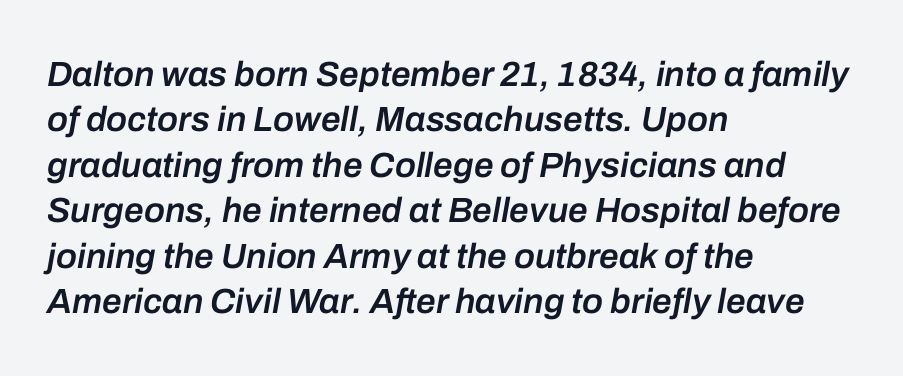
The image shows 35 px semibold type, italic (leaning right); set left-aligned, normal line spacing (1.3x), normal letter spacing, not underlined; low stroke contrast and a medium x-height.
